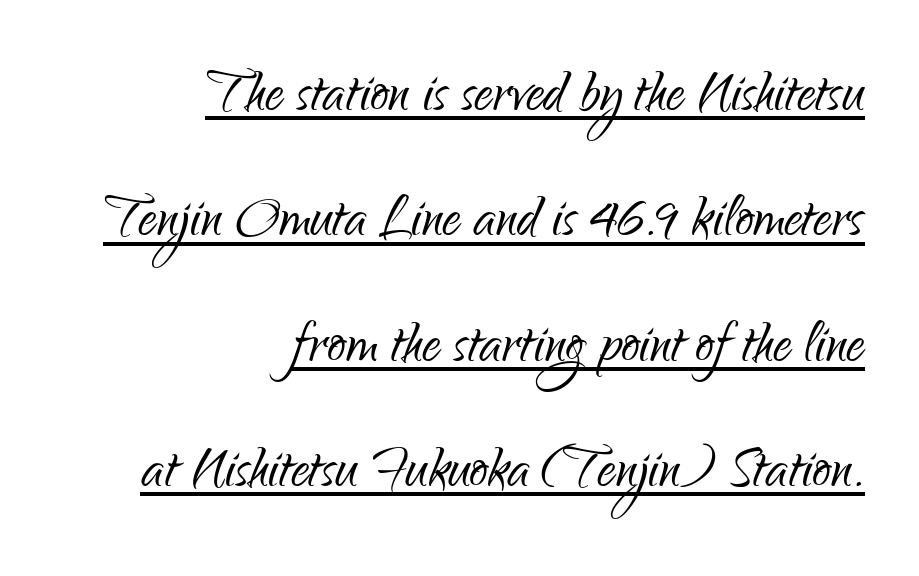
If you drew a ruler down the right edge, every line would touch it. Letter spacing: default. The glyphs are accompanied by a horizontal stroke just below them. Weight: in the light-to-regular range.
